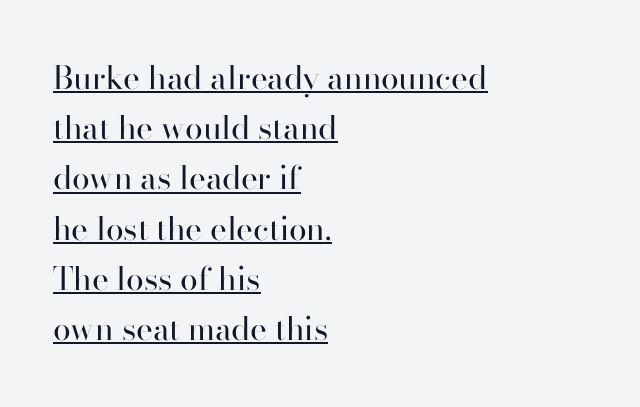
This sample uses plain, unmodified letter spacing. Regular leading. The ragged edge is on the right, which tells us the setting is flush left. The characters are drawn with everyday or finer stroke widths.
